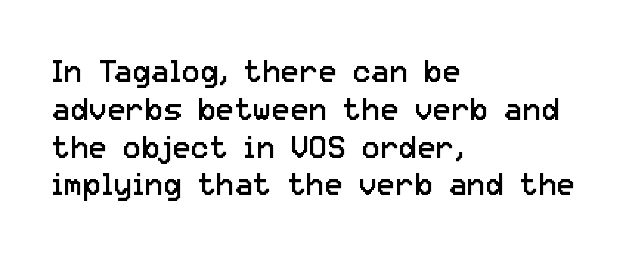
The image shows 31 px regular-weight sans-serif type, upright; set left-aligned, line spacing 1.22x, normal letter spacing, not underlined; low stroke contrast and a medium x-height.
